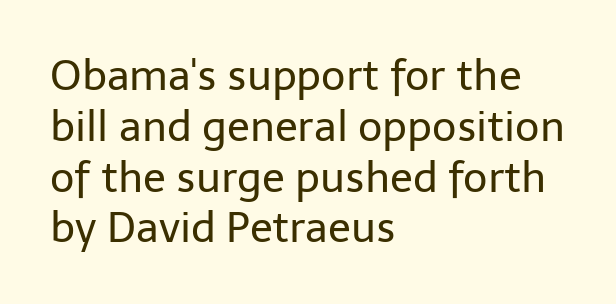
Letters rest on an invisible, unmarked baseline. On a weight scale, this lands at 450 or below. Here the designer chose a conventional face with non-uniform glyph widths. A classic flush-left, rag-right setting is used for this passage. Type style note: lacks serifs.
